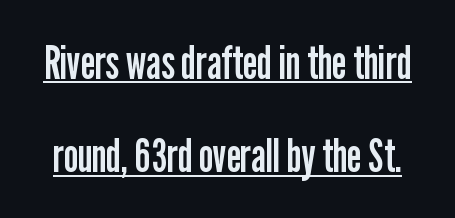
Honestly, the rows look like they've been pulled way apart. The letters advance in unequal steps, a hallmark of proportional type. Serif or sans? Sans — the stroke terminals are bare. Underlined type. This rendering leaves character spacing at its baseline value.
